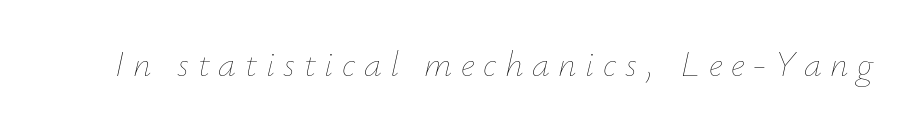
Posture: slanted. Think of a printed novel: that variable character pitch is what you see here. A typesetter would call this heavily tracked-out type. The space directly below the letters is spotless.
